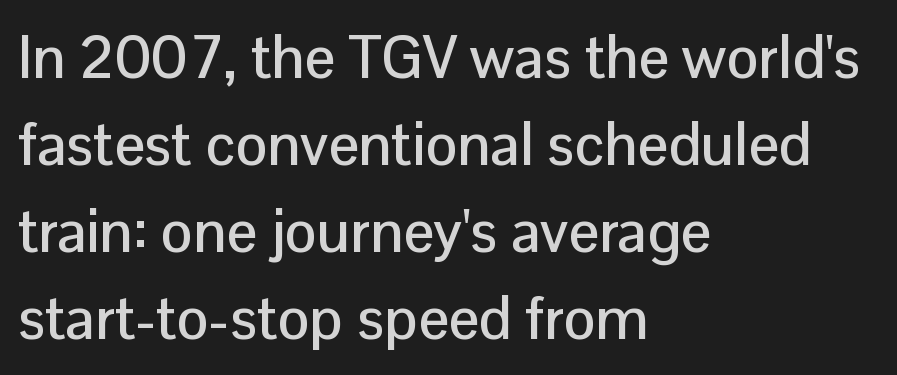
This sample is left-justified, so line endings fall wherever the words run out. Regular leading. Type without underlining. Letter spacing: default. Italic? Not at all — the glyphs are vertical. This rendering employs a face without finishing strokes, i.e., a sans-serif.
